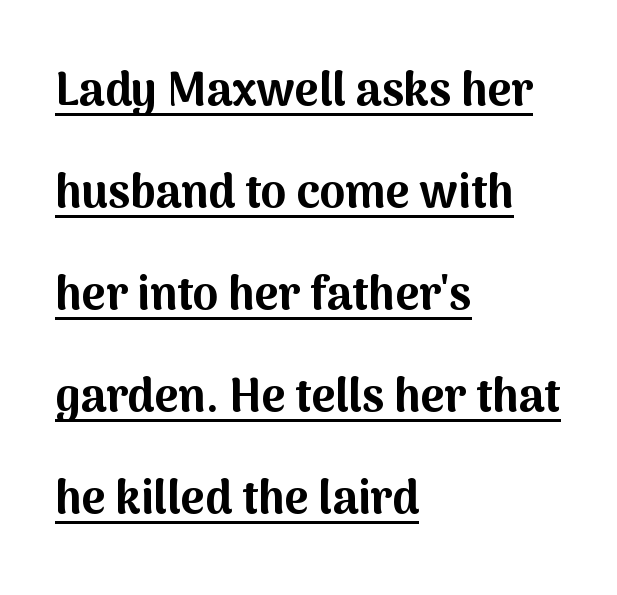
Q: Is the text bold? A: Yes.
Q: Is the text italic (slanted)? A: No, it is upright.
Q: Is the typeface a serif or a sans-serif typeface? A: Sans-serif.
Q: Is the text underlined? A: Yes.
Q: How is the paragraph aligned? A: Left-aligned.
Q: Is the spacing between letters normal or unusually wide? A: Normal.
Q: Is the spacing between lines tight, normal or loose? A: Loose.
Q: Width (condensed, normal, or wide)? A: Normal.
Q: Stroke contrast? A: Medium.
Q: x-height? A: Medium.
Q: Monospaced? A: No.
